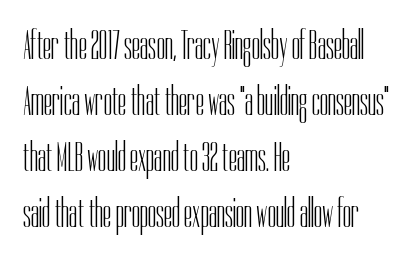
{"serif": "no", "italic": "no", "bold": "no", "weight": "light", "width": "condensed", "stroke_contrast": "low", "x_height": "medium", "monospaced": "no", "underline": "no", "align": "left", "line_spacing": "normal", "line_spacing_ratio": 1.33, "letter_spacing": "normal", "letter_spacing_em": 0.0, "glyph_px": 42}
